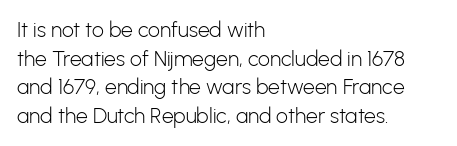
Q: Is the text bold? A: No.
Q: Is the text italic (slanted)? A: No, it is upright.
Q: Is the text underlined? A: No.
Q: How is the paragraph aligned? A: Left-aligned.
Q: Is the spacing between letters normal or unusually wide? A: Normal.
Q: Is the spacing between lines tight, normal or loose? A: Normal.
